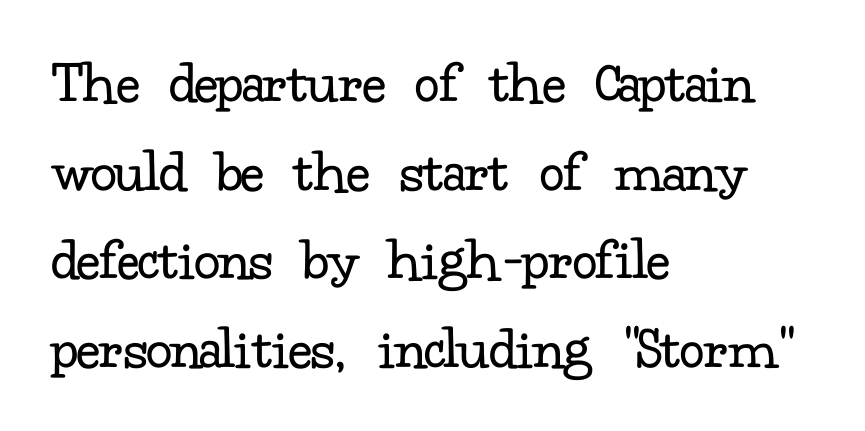
The image shows 62 px regular-weight serif type, upright; set left-aligned, normal line spacing (1.43x), normal letter spacing, not underlined; low stroke contrast and a small x-height.
